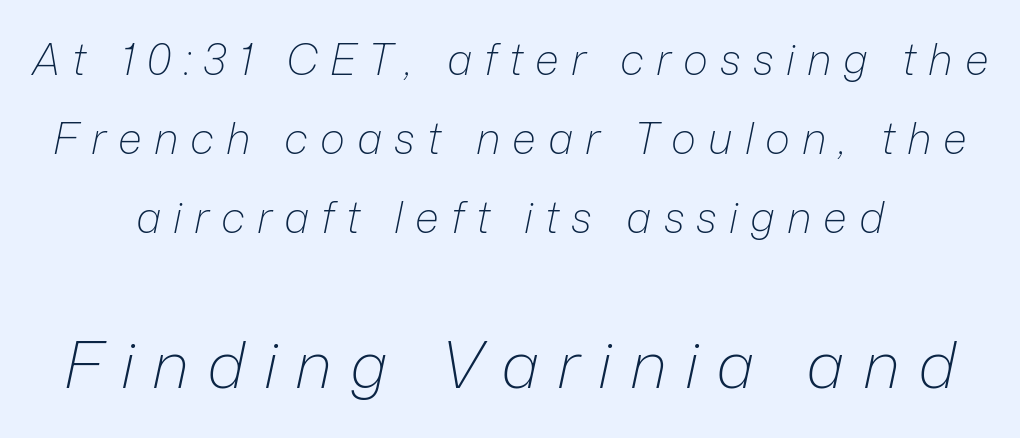
In CSS terms this would be text-align: center. Anything drawn beneath the words? Only blank space. This layout puts the modest block above and the oversized block below. This reads as an unemphasized weight, regular at the heaviest.
